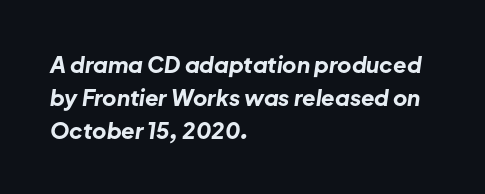
The rendering applies a slant to the glyphs. No extra tracking has been applied to these lines. The strip under each line holds only bare page. The leading is moderate, giving the passage an even texture. Compared with an ordinary text face, these strokes are far heavier — a full bold. Is the block centered? No — it sits flush against the left margin.
